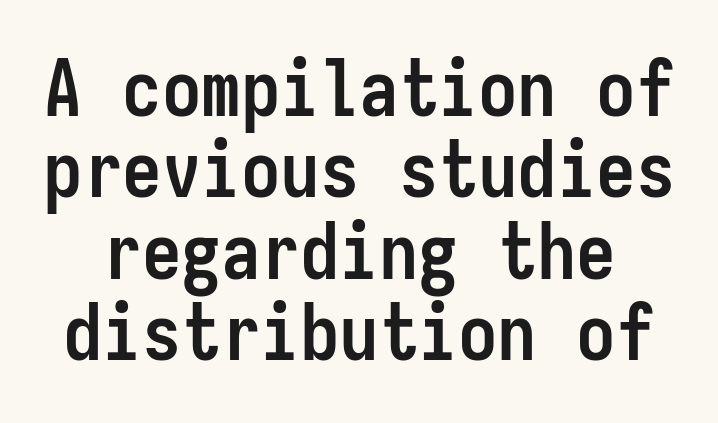
Q: Is the text bold? A: Yes.
Q: Is the text italic (slanted)? A: No, it is upright.
Q: Is the typeface a serif or a sans-serif typeface? A: Sans-serif.
Q: Is the text underlined? A: No.
Q: Is the spacing between letters normal or unusually wide? A: Normal.
Q: Is the spacing between lines tight, normal or loose? A: Tight.
Q: Width (condensed, normal, or wide)? A: Condensed.
Q: Stroke contrast? A: Low.
Q: x-height? A: Medium.
Q: Monospaced? A: Yes.
